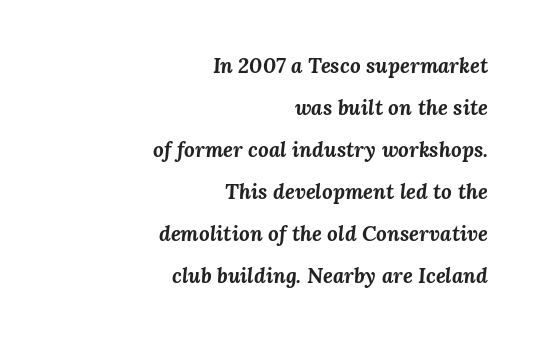
Words appear dense and cohesive because spacing is normal. If you drew a line through each stem, it would be angled. Clear beneath every line of the passage. Regarding leading, the lines here are spaced well apart. Line ends are locked; line starts wander. The rendering uses a bold face; every stroke is thick and dark.
